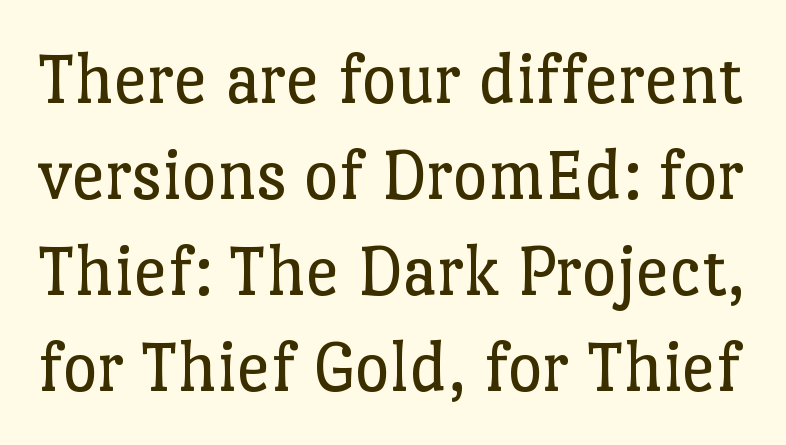
The image shows 75 px regular-weight serif type, upright; set normal line spacing (1.28x), normal letter spacing, not underlined; low stroke contrast and a medium x-height.
